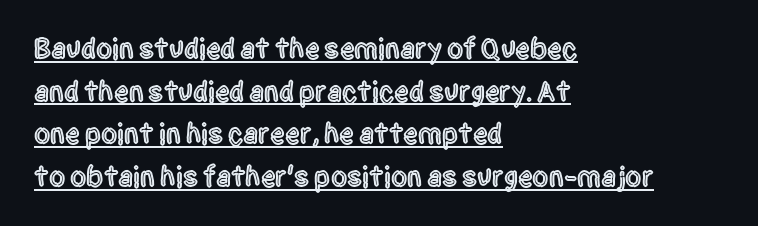
The image shows 29 px condensed sans-serif type, upright; set left-aligned, normal line spacing (1.47x), normal letter spacing, underlined; a large x-height.
